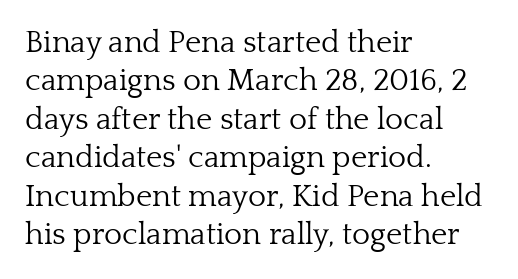
{"serif": "yes", "italic": "no", "bold": "no", "weight": "light", "width": "normal", "stroke_contrast": "low", "x_height": "medium", "monospaced": "no", "underline": "no", "align": "left", "line_spacing_ratio": 1.24, "letter_spacing": "normal", "letter_spacing_em": 0.0, "glyph_px": 31}
